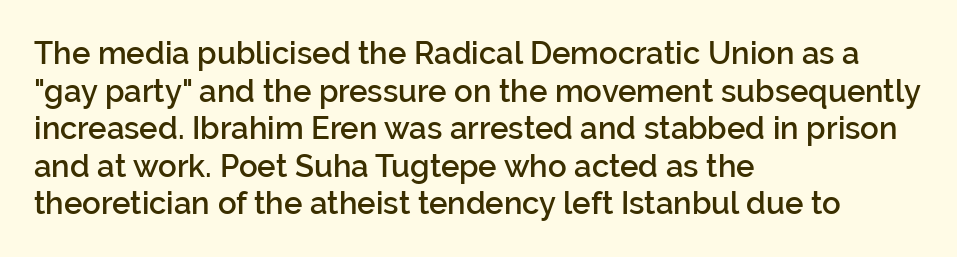
Compared with typical body copy, the letter spacing here is the same. The letters advance in unequal steps, a hallmark of proportional type. The typography opts for an upright posture over an oblique one. A clean baseline with only descenders dipping below it. A bit beefed up — I'd call it semibold rather than bold. Does the type have serifs? No, each stem ends abruptly.
